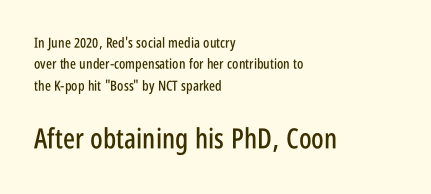
The image shows 28 px condensed sans-serif type, upright; set left-aligned, normal line spacing (1.53x), normal letter spacing, not underlined; the second (bottom) block is 2.0x larger; low stroke contrast and a large x-height.
